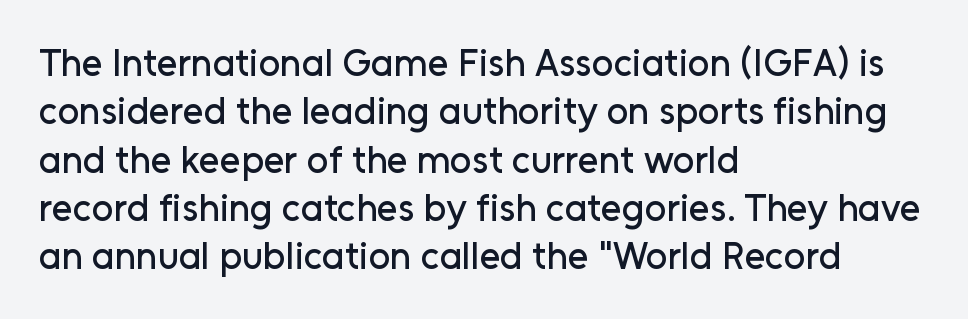
{"serif": "no", "italic": "no", "width": "normal", "stroke_contrast": "low", "x_height": "medium", "monospaced": "no", "underline": "no", "align": "left", "line_spacing": "normal", "line_spacing_ratio": 1.27, "letter_spacing": "normal", "letter_spacing_em": 0.0, "glyph_px": 38}
